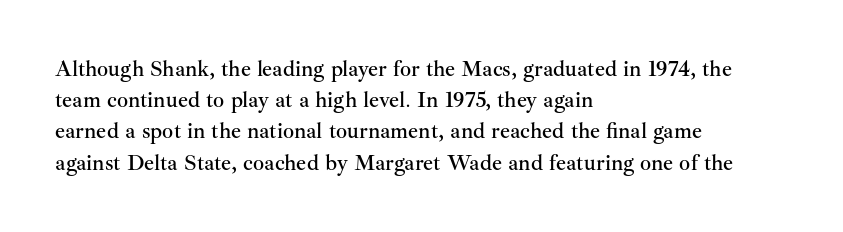
The image shows 22 px text type, upright; set left-aligned, normal line spacing (1.42x), normal letter spacing, not underlined.
